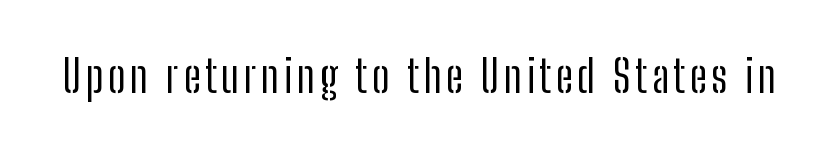
Q: Is the text bold? A: No.
Q: Is the text italic (slanted)? A: No, it is upright.
Q: Is the typeface a serif or a sans-serif typeface? A: Sans-serif.
Q: Is the text underlined? A: No.
Q: Width (condensed, normal, or wide)? A: Condensed.
Q: Stroke contrast? A: Low.
Q: x-height? A: Medium.
Q: Monospaced? A: No.
